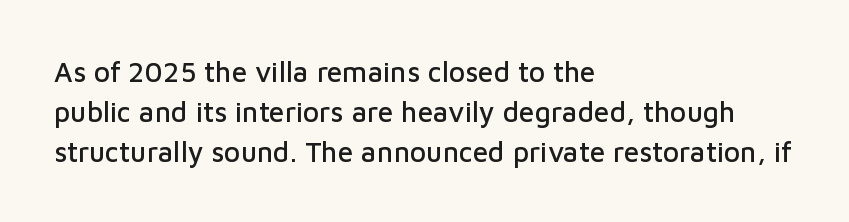
These lines were composed using upright roman letters. What stands out about the letter spacing? Nothing — it is the standard amount. A bare baseline throughout the passage. Are there feet on the stems? There aren't — it's a sans.
